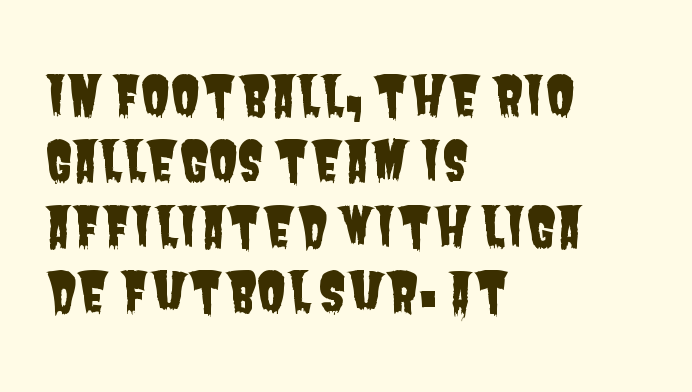
{"serif": "no", "width": "condensed", "stroke_contrast": "low", "x_height": "large", "monospaced": "no", "underline": "no", "align": "left", "line_spacing_ratio": 1.21, "letter_spacing": "normal", "letter_spacing_em": 0.0, "glyph_px": 54}
